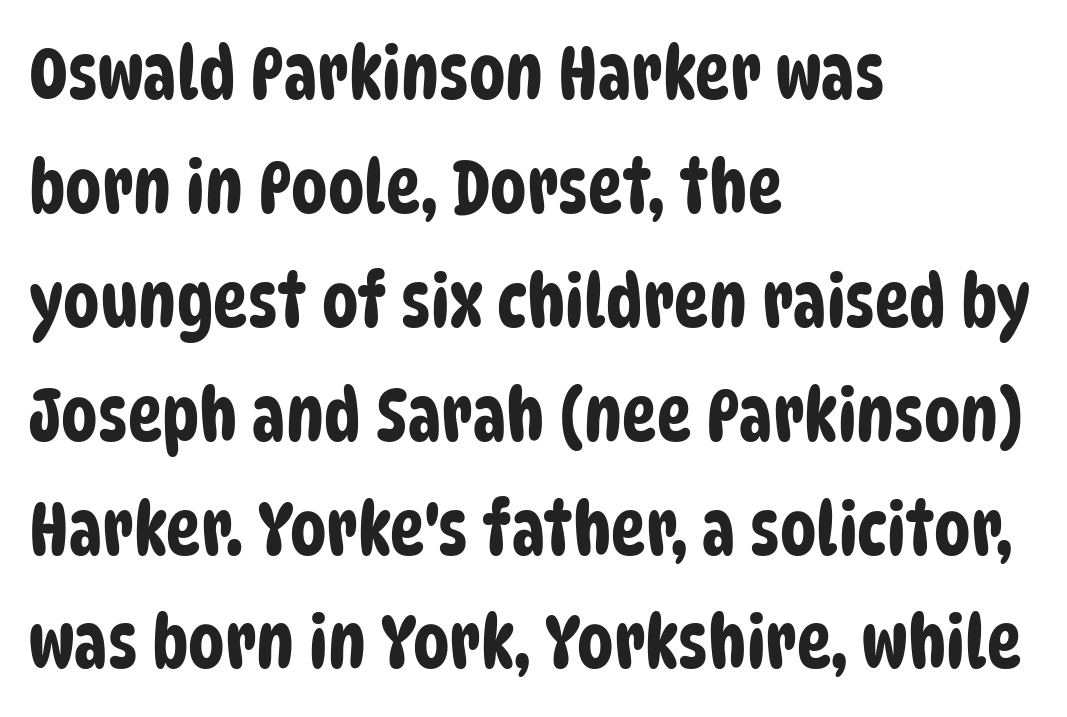
The image shows 73 px condensed sans-serif type; set left-aligned, normal line spacing (1.56x), normal letter spacing, not underlined; low stroke contrast and a large x-height.
